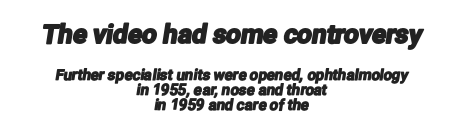
The image shows 26 px text type; set centered, tight line spacing (1.03x), normal letter spacing, not underlined; the first (top) block is 1.73x larger.
